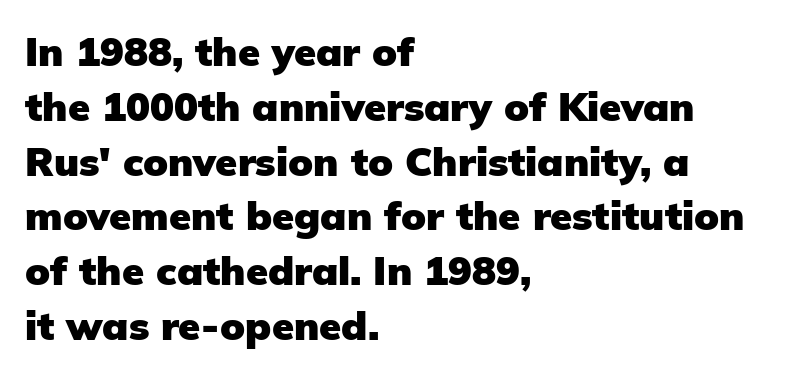
{"serif": "no", "italic": "no", "bold": "yes", "weight": "heavy", "width": "normal", "stroke_contrast": "low", "x_height": "medium", "monospaced": "no", "underline": "no", "align": "left", "line_spacing": "normal", "line_spacing_ratio": 1.37, "letter_spacing": "normal", "letter_spacing_em": 0.0, "glyph_px": 40}
